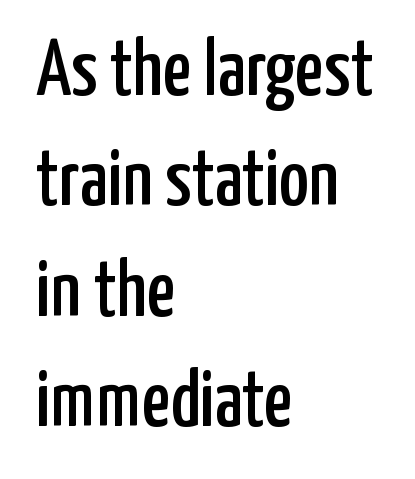
The image shows 80 px condensed sans-serif type, upright; set left-aligned, normal line spacing (1.38x), normal letter spacing, not underlined; low stroke contrast and a medium x-height.
